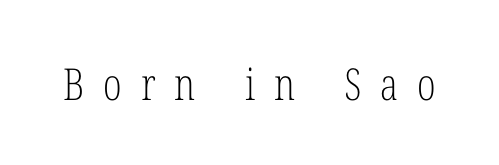
The image shows 44 px light, condensed serif type, upright; set unusually wide letter spacing (+0.43 em), not underlined; low stroke contrast and a medium x-height.
